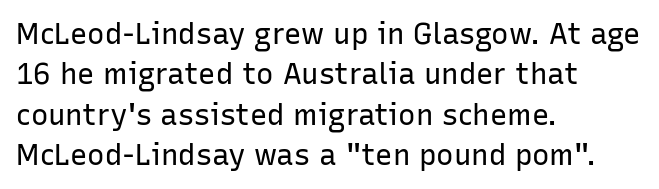
Q: Is the text bold? A: No.
Q: Is the text italic (slanted)? A: No, it is upright.
Q: Is the typeface a serif or a sans-serif typeface? A: Sans-serif.
Q: Is the text underlined? A: No.
Q: How is the paragraph aligned? A: Left-aligned.
Q: Is the spacing between letters normal or unusually wide? A: Normal.
Q: Is the spacing between lines tight, normal or loose? A: Normal.
Q: Width (condensed, normal, or wide)? A: Normal.
Q: Stroke contrast? A: Low.
Q: x-height? A: Medium.
Q: Monospaced? A: No.
